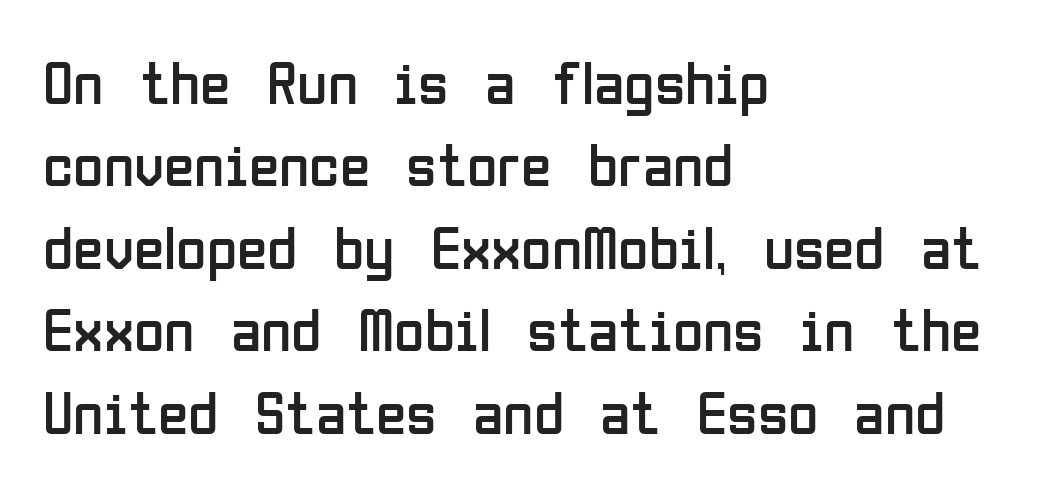
The image shows 62 px regular-weight, condensed sans-serif type, upright; set left-aligned, normal line spacing (1.33x), normal letter spacing, not underlined; low stroke contrast and a medium x-height.
